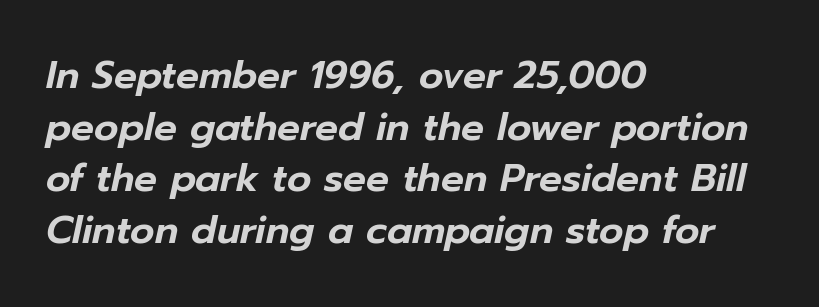
Q: Is the text italic (slanted)? A: Yes, it leans right by about 12 degrees.
Q: Is the text underlined? A: No.
Q: How is the paragraph aligned? A: Left-aligned.
Q: Is the spacing between letters normal or unusually wide? A: Normal.
Q: Is the spacing between lines tight, normal or loose? A: Normal.
Q: Width (condensed, normal, or wide)? A: Normal.
Q: Stroke contrast? A: Low.
Q: x-height? A: Medium.
Q: Monospaced? A: No.
